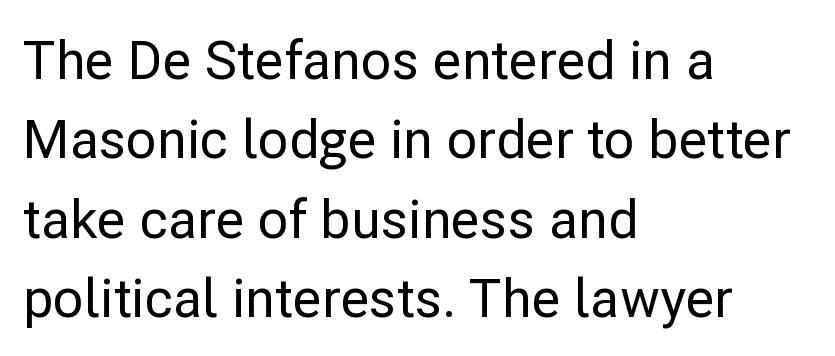
{"serif": "no", "italic": "no", "width": "normal", "stroke_contrast": "low", "x_height": "medium", "monospaced": "no", "underline": "no", "align": "left", "line_spacing": "normal", "line_spacing_ratio": 1.5, "letter_spacing": "normal", "letter_spacing_em": 0.0, "glyph_px": 53}
